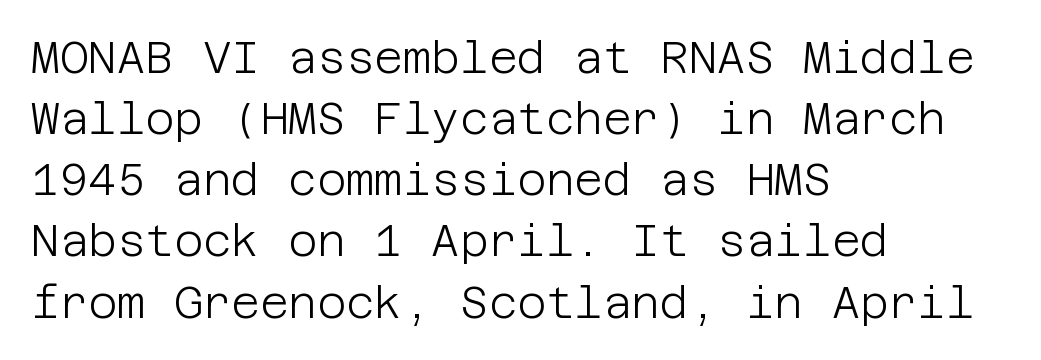
A student would call this left alignment; a typographer would say flush left, rag right. Plain, unruled lines of type. Glyph-to-glyph distance matches everyday printed text. Style check: upright. This sample keeps an unexceptional amount of space between lines. Unbolded letterforms with no extra heft.
